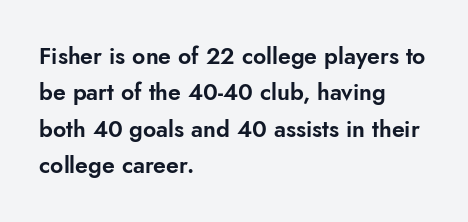
{"italic": "no", "underline": "no", "align": "left", "line_spacing": "normal", "line_spacing_ratio": 1.58, "letter_spacing": "normal", "letter_spacing_em": 0.0, "glyph_px": 23}
